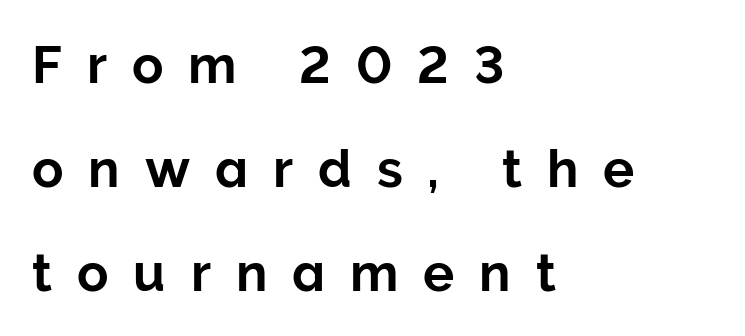
{"serif": "no", "italic": "no", "width": "normal", "stroke_contrast": "low", "x_height": "medium", "monospaced": "no", "underline": "no", "align": "left", "line_spacing": "loose", "line_spacing_ratio": 2.0, "letter_spacing": "wide", "letter_spacing_em": 0.48, "glyph_px": 52}
